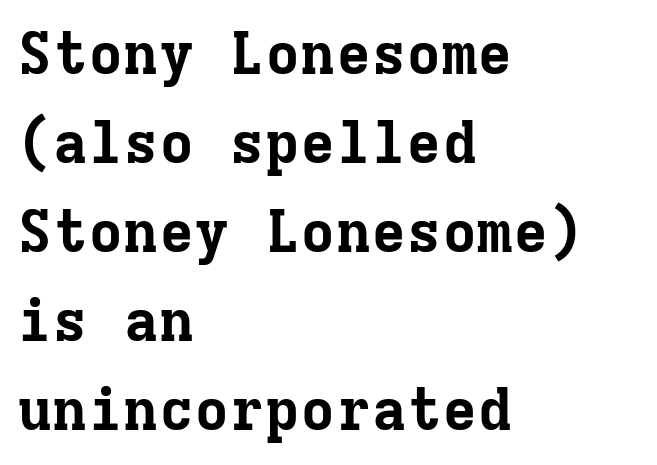
{"serif": "yes", "italic": "no", "bold": "yes", "weight": "bold", "width": "normal", "stroke_contrast": "low", "x_height": "medium", "monospaced": "yes", "underline": "no", "align": "left", "line_spacing": "normal", "line_spacing_ratio": 1.51, "letter_spacing": "normal", "letter_spacing_em": 0.0, "glyph_px": 59}
